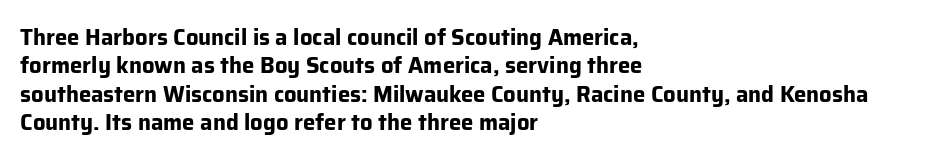
Q: Is the text bold? A: Yes.
Q: Is the text italic (slanted)? A: No, it is upright.
Q: Is the text underlined? A: No.
Q: How is the paragraph aligned? A: Left-aligned.
Q: Is the spacing between letters normal or unusually wide? A: Normal.
Q: Is the spacing between lines tight, normal or loose? A: Normal.
